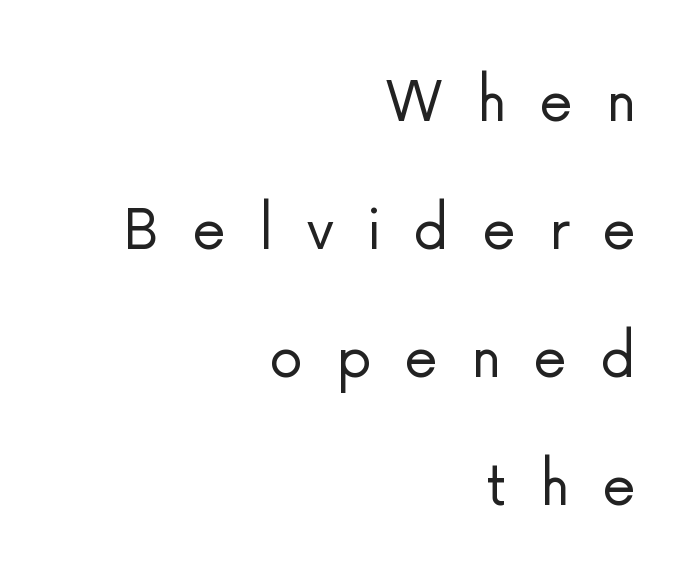
The paragraph has a hard right edge and a soft left edge. Does the type have serifs? No, each stem ends abruptly. The baseline area is clear. Spacing between characters has been opened up far beyond the box default. Stroke thickness stays within the range of a standard reading face or lighter. You can tell it's not italic because the verticals are truly vertical.
